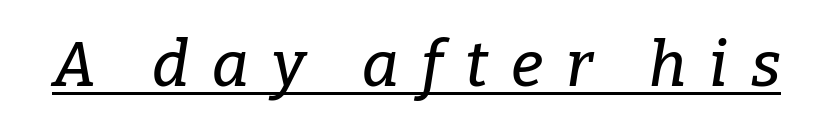
Q: Is the text italic (slanted)? A: Yes, it leans right by about 9 degrees.
Q: Is the typeface a serif or a sans-serif typeface? A: Serif.
Q: Is the text underlined? A: Yes.
Q: Is the spacing between letters normal or unusually wide? A: Unusually wide.
Q: Width (condensed, normal, or wide)? A: Normal.
Q: Stroke contrast? A: Low.
Q: x-height? A: Medium.
Q: Monospaced? A: No.
